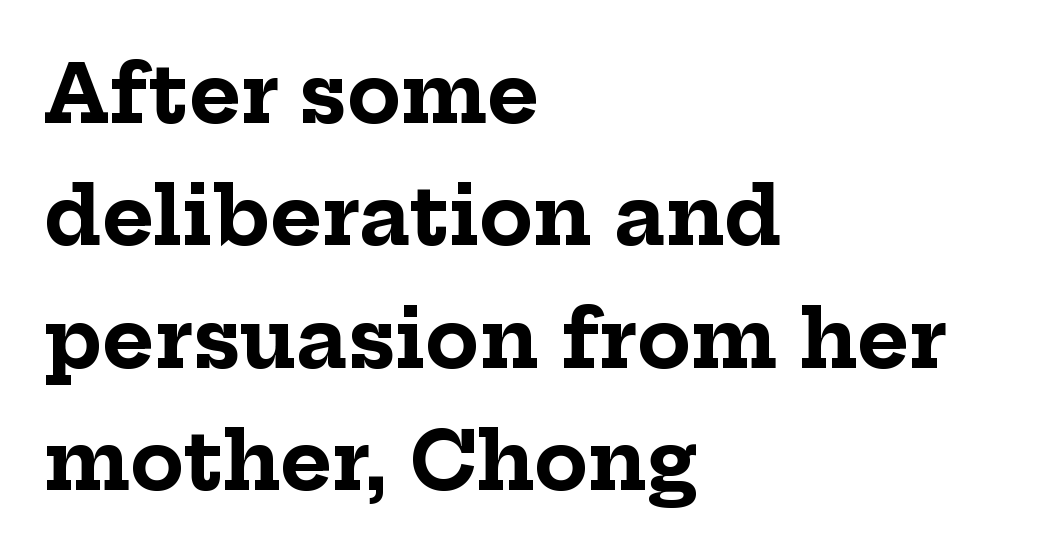
Q: Is the text bold? A: Yes.
Q: Is the text italic (slanted)? A: No, it is upright.
Q: Is the typeface a serif or a sans-serif typeface? A: Serif.
Q: Is the text underlined? A: No.
Q: How is the paragraph aligned? A: Left-aligned.
Q: Is the spacing between letters normal or unusually wide? A: Normal.
Q: Is the spacing between lines tight, normal or loose? A: Normal.
Q: Width (condensed, normal, or wide)? A: Normal.
Q: Stroke contrast? A: Low.
Q: x-height? A: Medium.
Q: Monospaced? A: No.
